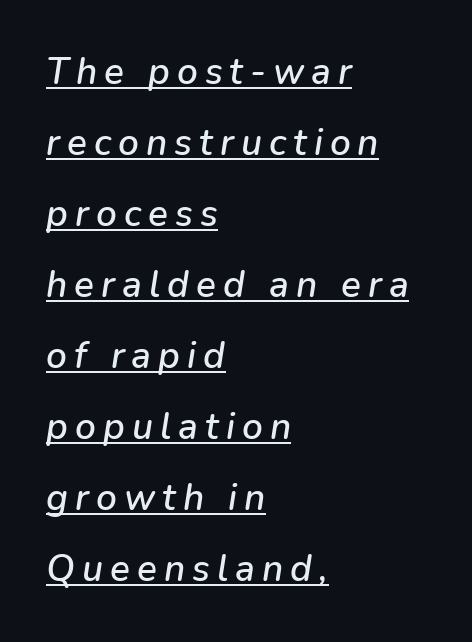
{"italic": "yes", "lean": "right", "slant_degrees": 9, "width": "normal", "stroke_contrast": "low", "x_height": "medium", "monospaced": "no", "underline": "yes", "align": "left", "line_spacing": "loose", "line_spacing_ratio": 1.92, "glyph_px": 37}
